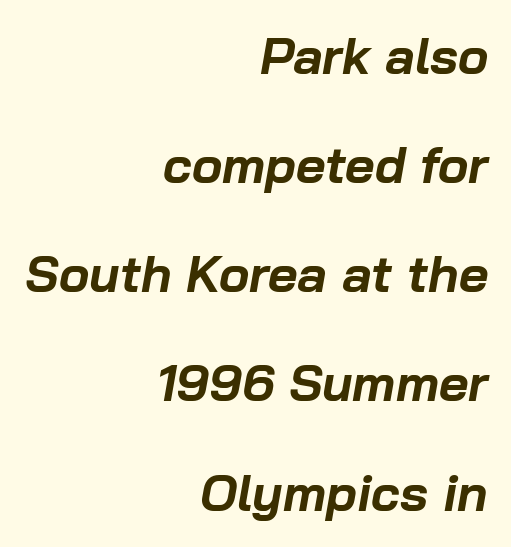
{"italic": "yes", "lean": "right", "slant_degrees": 10, "bold": "yes", "weight": "bold", "width": "normal", "stroke_contrast": "low", "x_height": "medium", "monospaced": "no", "underline": "no", "align": "right", "line_spacing": "loose", "line_spacing_ratio": 2.14, "letter_spacing": "normal", "letter_spacing_em": 0.0, "glyph_px": 51}
